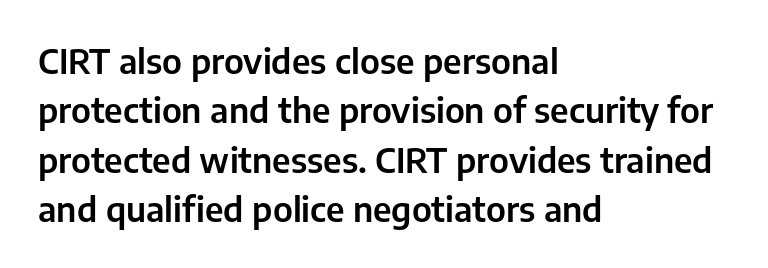
The image shows 34 px sans-serif type, upright; set left-aligned, normal line spacing (1.45x), normal letter spacing, not underlined; low stroke contrast and a medium x-height.
